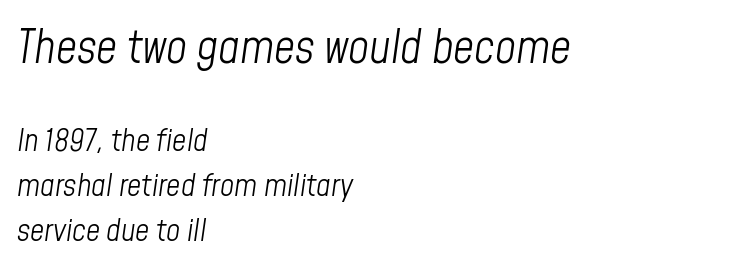
{"italic": "yes", "lean": "right", "slant_degrees": 8, "bold": "no", "weight": "light", "width": "condensed", "stroke_contrast": "low", "x_height": "medium", "monospaced": "no", "underline": "no", "align": "left", "line_spacing": "normal", "line_spacing_ratio": 1.45, "letter_spacing": "normal", "letter_spacing_em": 0.0, "larger_block": "first", "size_ratio": 1.48, "glyph_px": 46}
